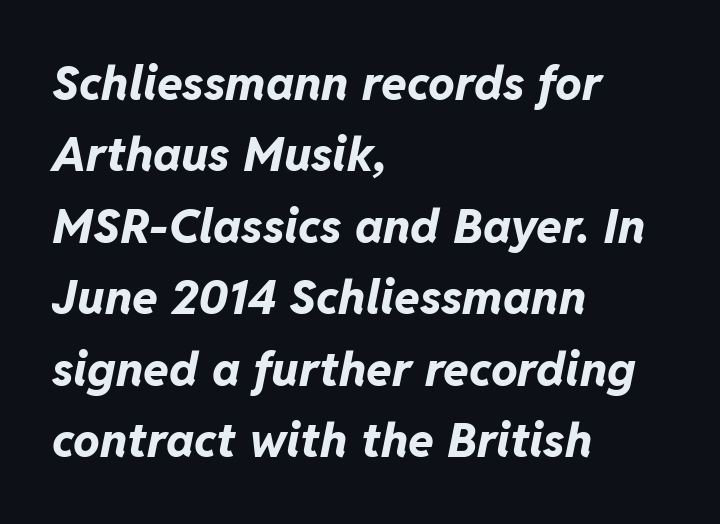
The image shows 47 px bold type, italic (leaning right); set left-aligned, normal line spacing (1.52x), normal letter spacing, not underlined; low stroke contrast and a medium x-height.
